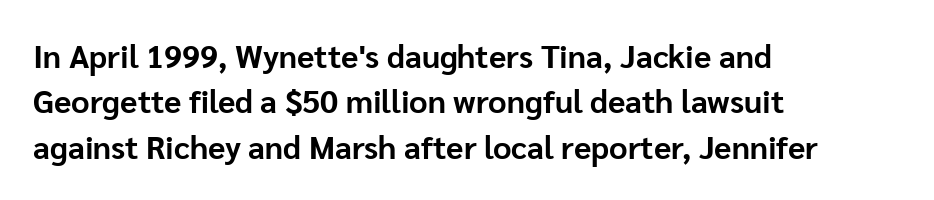
Q: Is the text bold? A: Yes.
Q: Is the text italic (slanted)? A: No, it is upright.
Q: Is the typeface a serif or a sans-serif typeface? A: Sans-serif.
Q: Is the text underlined? A: No.
Q: How is the paragraph aligned? A: Left-aligned.
Q: Is the spacing between letters normal or unusually wide? A: Normal.
Q: Is the spacing between lines tight, normal or loose? A: Normal.
Q: Width (condensed, normal, or wide)? A: Normal.
Q: Stroke contrast? A: Low.
Q: x-height? A: Medium.
Q: Monospaced? A: No.
